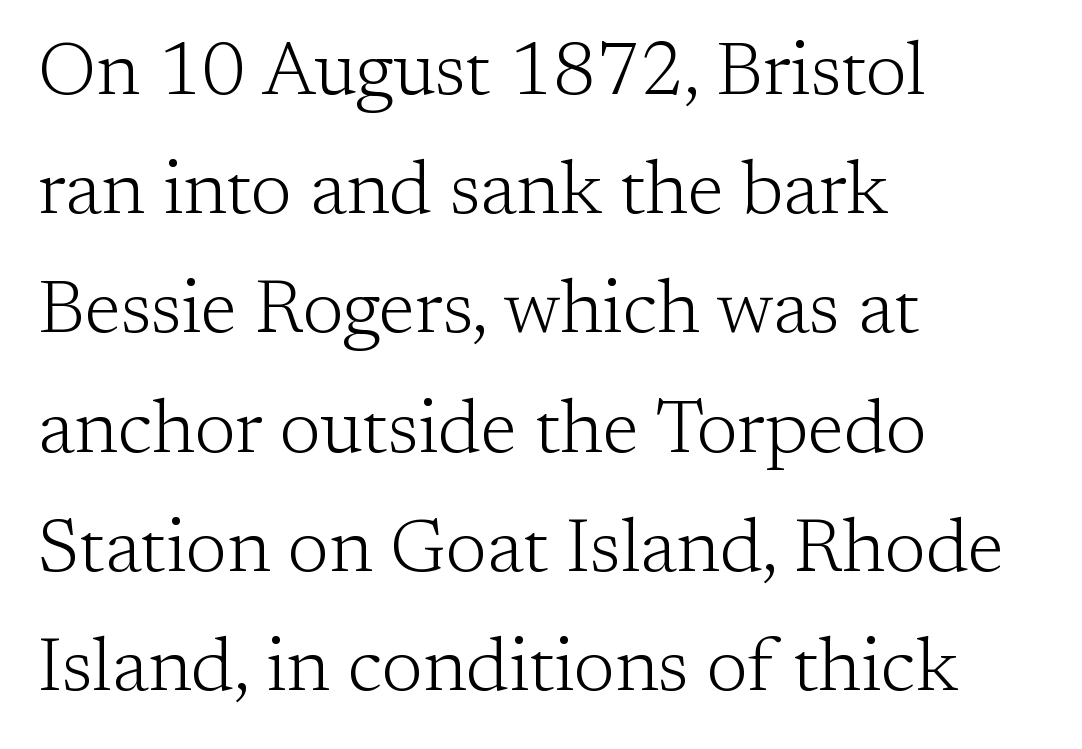
{"serif": "yes", "italic": "no", "bold": "no", "weight": "light", "width": "normal", "stroke_contrast": "low", "x_height": "medium", "monospaced": "no", "underline": "no", "align": "left", "line_spacing": "normal", "line_spacing_ratio": 1.59, "letter_spacing": "normal", "letter_spacing_em": 0.0, "glyph_px": 75}
